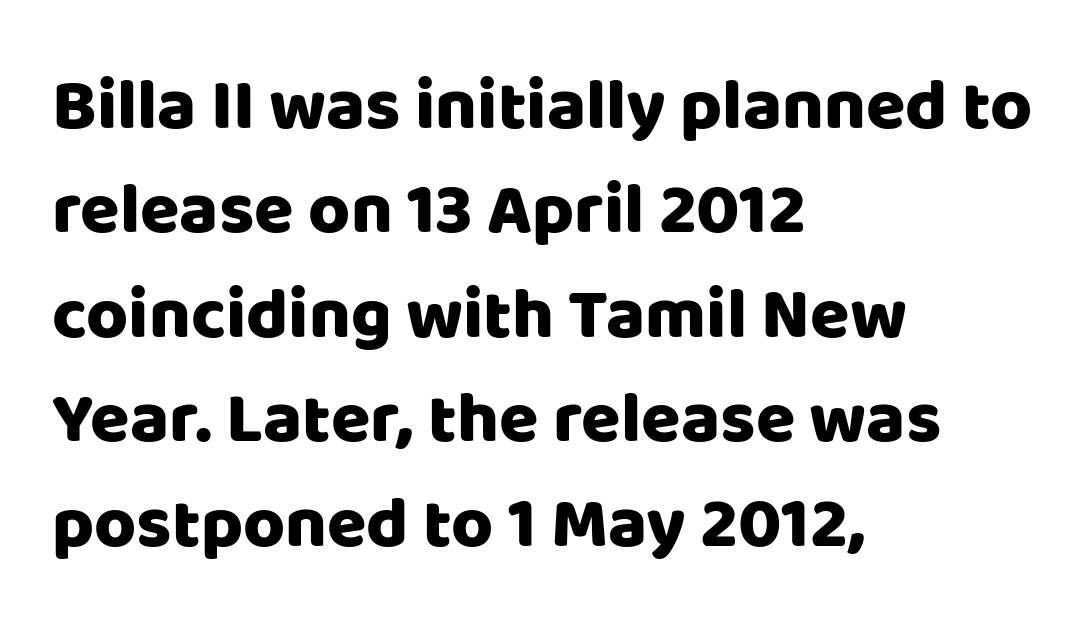
The image shows 72 px sans-serif type, upright; set left-aligned, normal line spacing (1.45x), normal letter spacing, not underlined; low stroke contrast and a large x-height.
